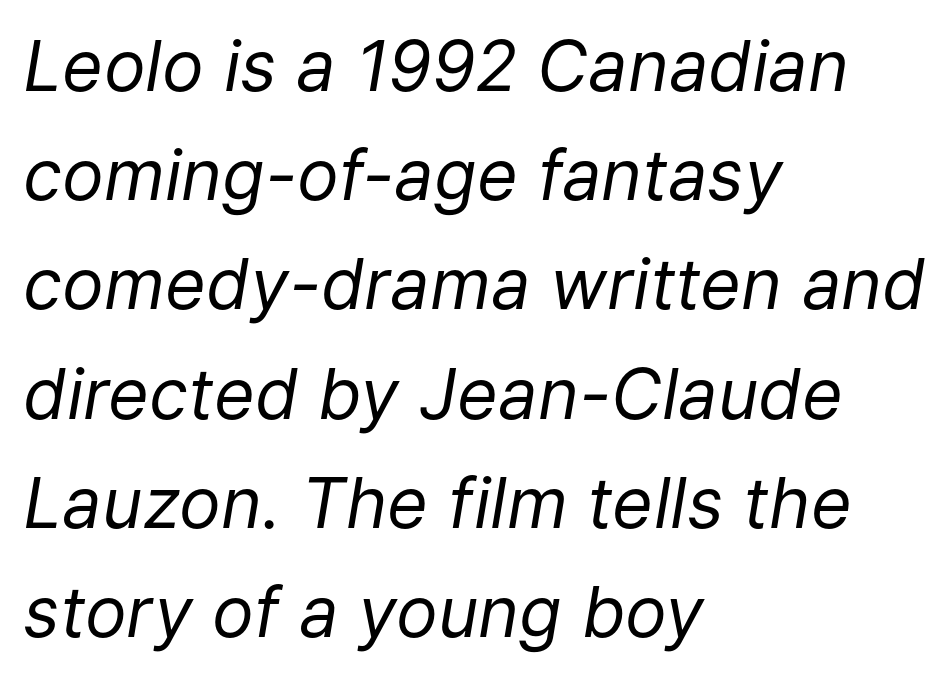
The image shows 70 px regular-weight type, italic (leaning right); set left-aligned, normal line spacing (1.56x), normal letter spacing, not underlined; low stroke contrast and a medium x-height.
